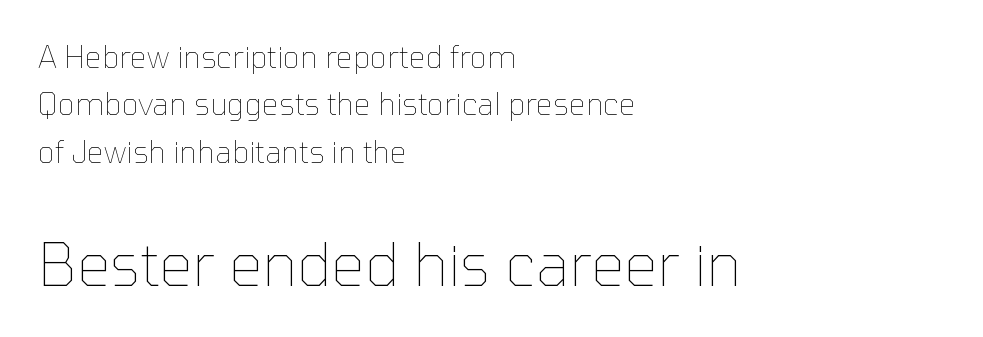
Q: Is the text bold? A: No.
Q: Is the text italic (slanted)? A: No, it is upright.
Q: Is the text underlined? A: No.
Q: How is the paragraph aligned? A: Left-aligned.
Q: Is the spacing between letters normal or unusually wide? A: Normal.
Q: Is the spacing between lines tight, normal or loose? A: Normal.
Q: Which block of text is set in a larger size, the first (top) or the second (bottom)? A: The second (bottom) one.
Q: Width (condensed, normal, or wide)? A: Normal.
Q: Stroke contrast? A: Low.
Q: x-height? A: Medium.
Q: Monospaced? A: No.
